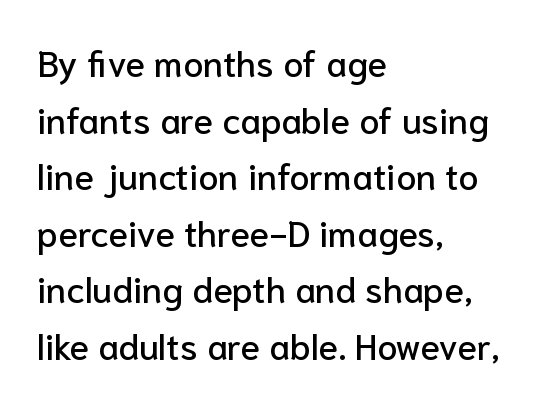
Q: Is the text italic (slanted)? A: No, it is upright.
Q: Is the typeface a serif or a sans-serif typeface? A: Sans-serif.
Q: Is the text underlined? A: No.
Q: How is the paragraph aligned? A: Left-aligned.
Q: Is the spacing between letters normal or unusually wide? A: Normal.
Q: Is the spacing between lines tight, normal or loose? A: Normal.
Q: Width (condensed, normal, or wide)? A: Normal.
Q: Stroke contrast? A: Low.
Q: x-height? A: Medium.
Q: Monospaced? A: No.
